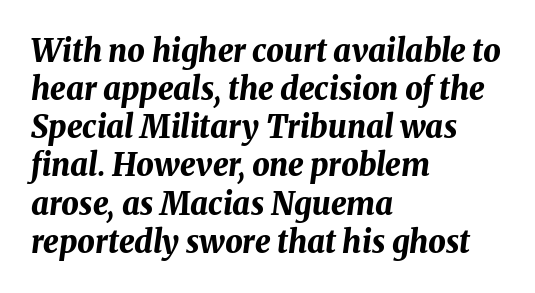
Q: Is the text bold? A: Yes.
Q: Is the text italic (slanted)? A: Yes, it leans right by about 8 degrees.
Q: Is the text underlined? A: No.
Q: How is the paragraph aligned? A: Left-aligned.
Q: Is the spacing between letters normal or unusually wide? A: Normal.
Q: Width (condensed, normal, or wide)? A: Normal.
Q: Stroke contrast? A: Medium.
Q: x-height? A: Medium.
Q: Monospaced? A: No.
